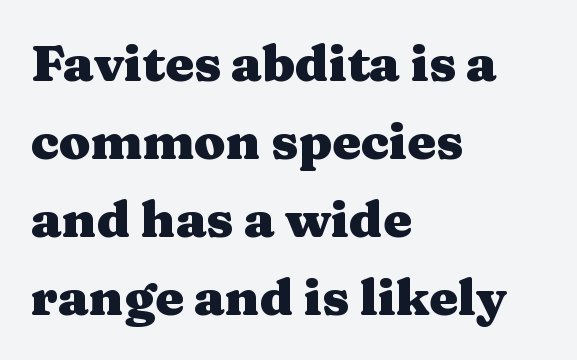
{"serif": "yes", "italic": "no", "bold": "yes", "weight": "heavy", "width": "wide", "stroke_contrast": "medium", "x_height": "medium", "monospaced": "no", "underline": "no", "align": "left", "line_spacing": "normal", "line_spacing_ratio": 1.53, "letter_spacing": "normal", "letter_spacing_em": 0.0, "glyph_px": 51}
